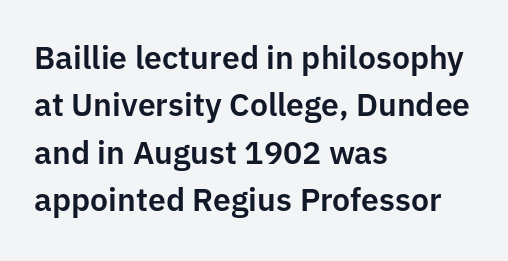
{"serif": "no", "italic": "no", "width": "normal", "stroke_contrast": "low", "x_height": "medium", "monospaced": "no", "underline": "no", "align": "left", "line_spacing": "normal", "line_spacing_ratio": 1.48, "letter_spacing": "normal", "letter_spacing_em": 0.0, "glyph_px": 32}
